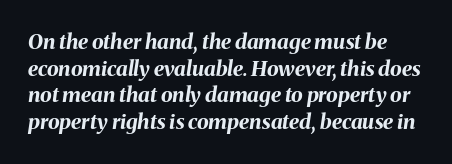
{"italic": "yes", "lean": "right", "slant_degrees": 8, "bold": "yes", "underline": "no", "line_spacing": "normal", "line_spacing_ratio": 1.27, "letter_spacing": "normal", "letter_spacing_em": 0.0, "glyph_px": 21}
